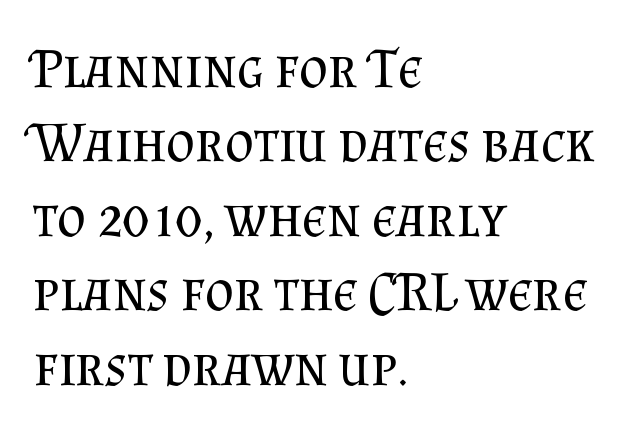
One glance says typical: line gaps are just what's usual. These lines keep a tight, regular rhythm from letter to letter. Every character sits straight up, as roman type does. No extra ink here — the face is not bold. Spacing verdict: proportional, widths tailored to each character.
